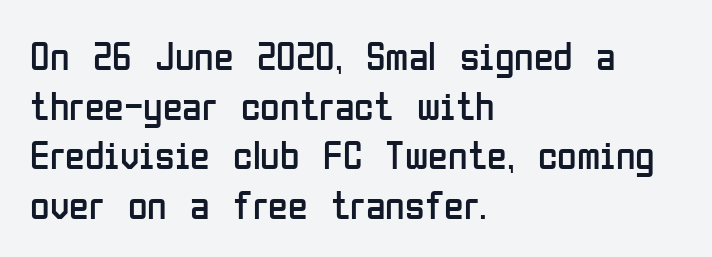
The image shows 40 px regular-weight, condensed sans-serif type, upright; set left-aligned, line spacing 1.24x, normal letter spacing, not underlined; low stroke contrast and a medium x-height.
